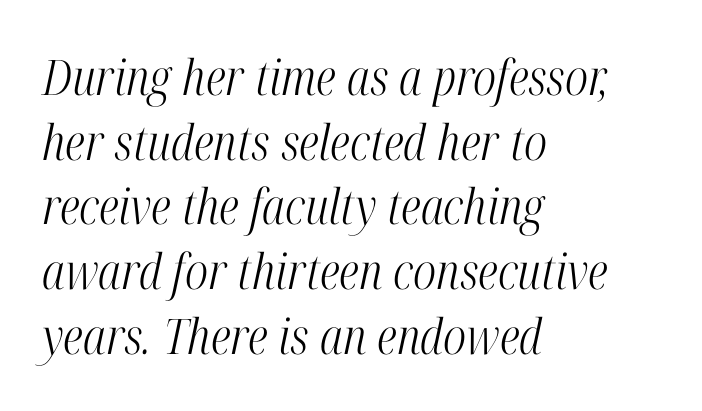
The image shows 49 px light, condensed serif type, italic (leaning right); set left-aligned, normal line spacing (1.32x), normal letter spacing, not underlined; high stroke contrast and a medium x-height.
